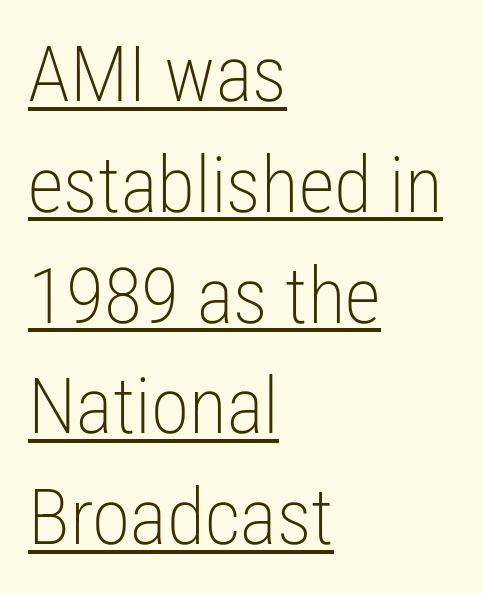
The image shows 78 px light, condensed sans-serif type, upright; set left-aligned, normal line spacing (1.42x), normal letter spacing, underlined; low stroke contrast and a medium x-height.
